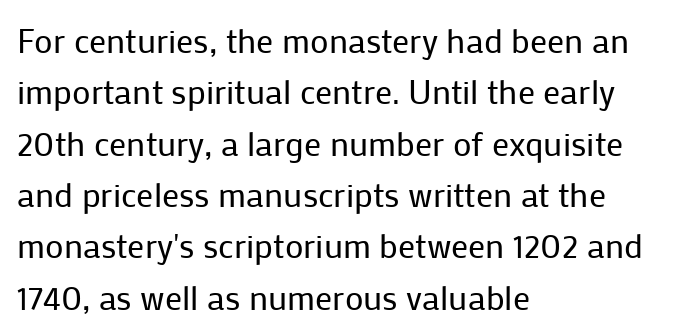
The image shows 34 px regular-weight sans-serif type, upright; set left-aligned, normal line spacing (1.51x), normal letter spacing, not underlined; low stroke contrast and a medium x-height.
